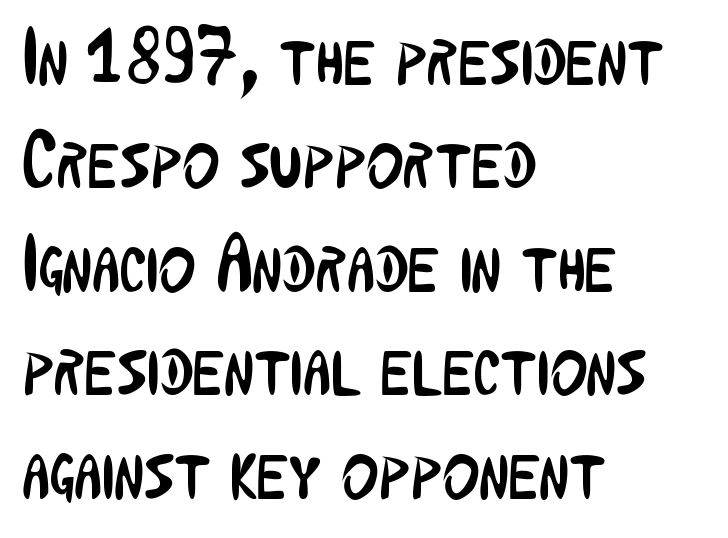
{"serif": "no", "italic": "no", "bold": "no", "weight": "regular", "width": "condensed", "stroke_contrast": "low", "x_height": "medium", "monospaced": "no", "underline": "no", "align": "left", "line_spacing": "normal", "line_spacing_ratio": 1.31, "letter_spacing": "normal", "letter_spacing_em": 0.0, "glyph_px": 79}
